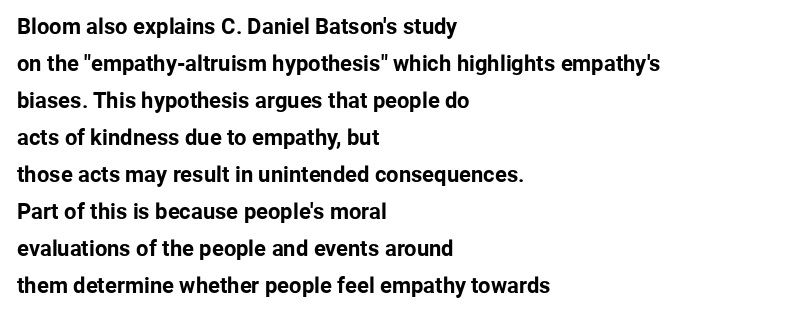
The area under the type is left untouched. The glyphs have the mass of a bold cut. A roman cut, with each character standing at attention. A typesetter would call this zero additional tracking.
